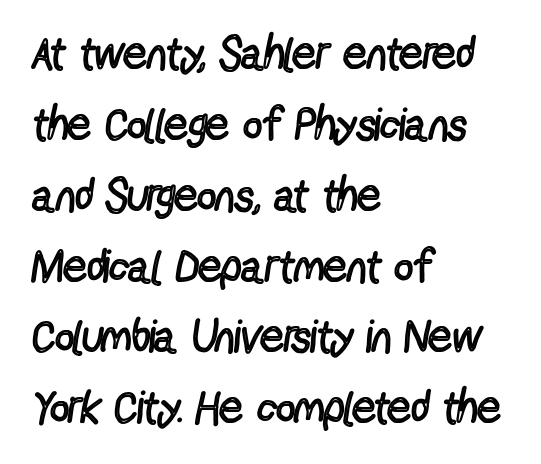
Q: Is the text bold? A: No.
Q: Is the typeface a serif or a sans-serif typeface? A: Sans-serif.
Q: Is the text underlined? A: No.
Q: How is the paragraph aligned? A: Left-aligned.
Q: Is the spacing between letters normal or unusually wide? A: Normal.
Q: Is the spacing between lines tight, normal or loose? A: Normal.
Q: Width (condensed, normal, or wide)? A: Condensed.
Q: x-height? A: Medium.
Q: Monospaced? A: No.
